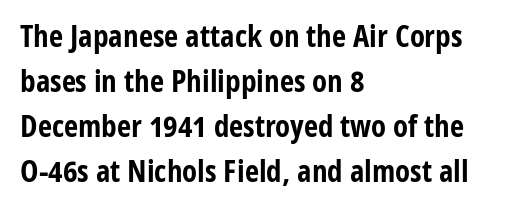
The image shows 31 px bold, condensed sans-serif type, upright; set left-aligned, normal line spacing (1.45x), normal letter spacing, not underlined; low stroke contrast and a medium x-height.
